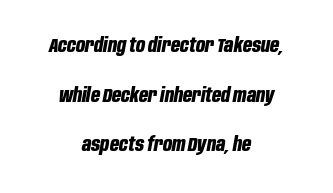
{"italic": "yes", "lean": "right", "slant_degrees": 10, "bold": "yes", "underline": "no", "align": "center", "line_spacing": "loose", "line_spacing_ratio": 2.48, "letter_spacing": "normal", "letter_spacing_em": 0.0, "glyph_px": 20}
